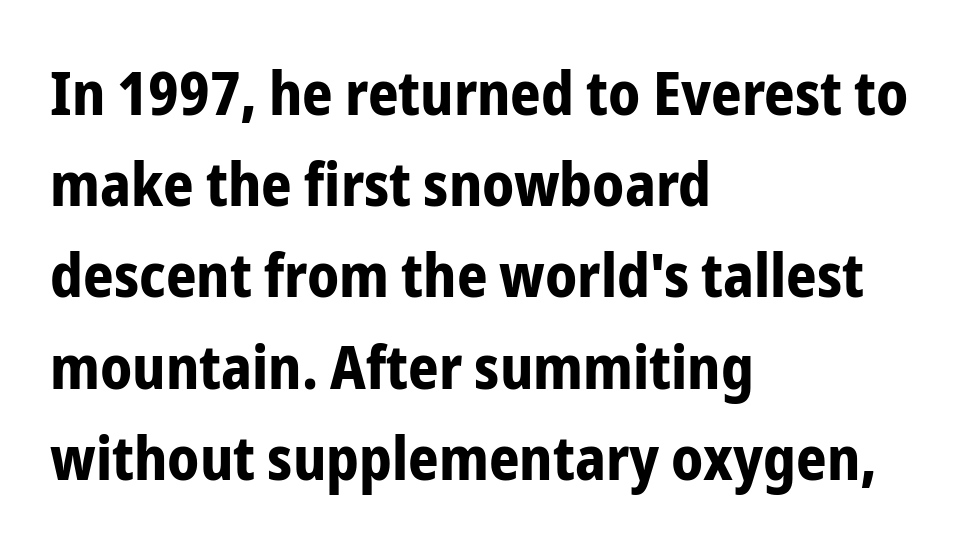
The image shows 60 px bold, condensed sans-serif type, upright; set left-aligned, normal line spacing (1.52x), normal letter spacing, not underlined; low stroke contrast and a medium x-height.
